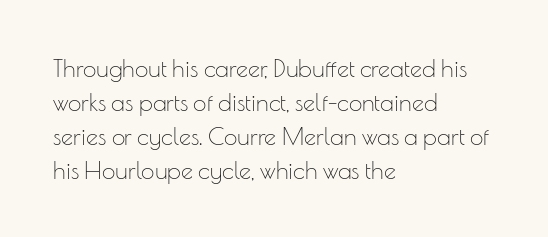
Decoration check: the copy has no underline. Teacher's note: observe the even left margin — that is flush-left alignment. Interline gaps are of average width in this sample. No chunkiness to these letters — they're not bold. These lines were composed using upright roman letters.
